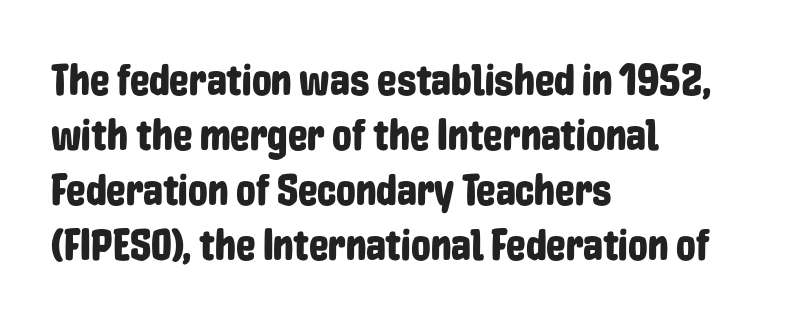
The image shows 44 px condensed sans-serif type, upright; set left-aligned, normal line spacing (1.25x), normal letter spacing, not underlined; low stroke contrast and a medium x-height.
